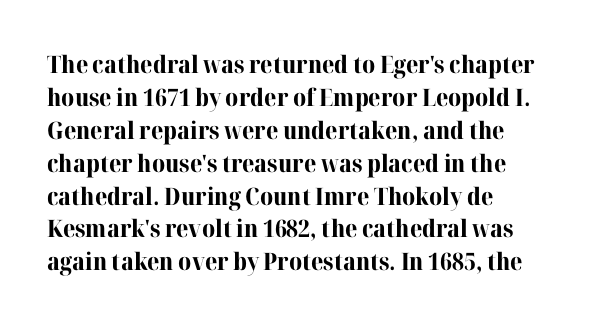
{"italic": "no", "bold": "yes", "underline": "no", "align": "left", "line_spacing": "normal", "line_spacing_ratio": 1.37, "letter_spacing": "normal", "letter_spacing_em": 0.0, "glyph_px": 24}
